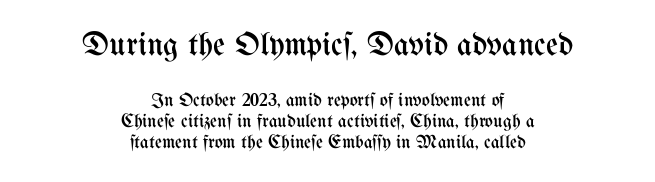
{"italic": "no", "bold": "no", "weight": "regular", "width": "condensed", "stroke_contrast": "medium", "x_height": "medium", "monospaced": "no", "underline": "no", "align": "center", "line_spacing": "tight", "line_spacing_ratio": 1.09, "letter_spacing": "normal", "letter_spacing_em": 0.0, "larger_block": "first", "size_ratio": 1.74, "glyph_px": 33}
